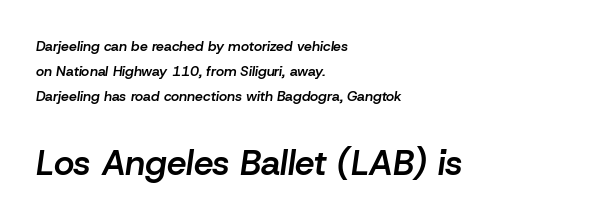
The composition opens small and finishes big. A bare baseline throughout the passage. This sample uses an oblique cut, with every glyph tilted off the vertical. Every row of glyphs begins at an identical x-position on the left.
